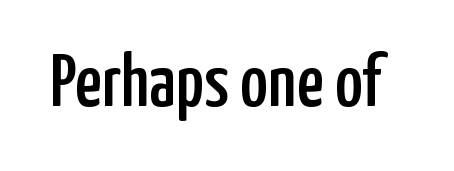
The image shows 75 px condensed sans-serif type, upright; set normal letter spacing, not underlined; low stroke contrast and a medium x-height.
